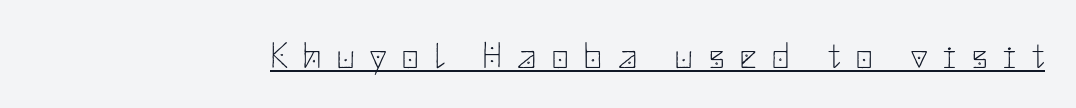
{"serif": "no", "italic": "no", "bold": "no", "weight": "thin", "width": "normal", "stroke_contrast": "low", "x_height": "small", "underline": "yes", "letter_spacing": "wide", "letter_spacing_em": 0.44, "glyph_px": 36}
